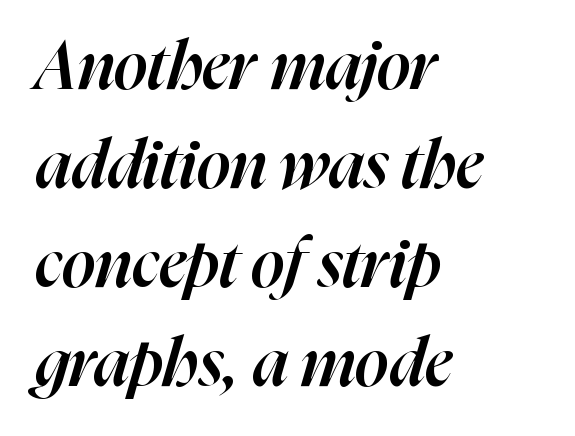
Q: Is the text bold? A: Semi-bold.
Q: Is the text italic (slanted)? A: Yes, it leans right by about 16 degrees.
Q: Is the text underlined? A: No.
Q: How is the paragraph aligned? A: Left-aligned.
Q: Is the spacing between letters normal or unusually wide? A: Normal.
Q: Is the spacing between lines tight, normal or loose? A: Normal.
Q: Width (condensed, normal, or wide)? A: Normal.
Q: Stroke contrast? A: High.
Q: x-height? A: Medium.
Q: Monospaced? A: No.
